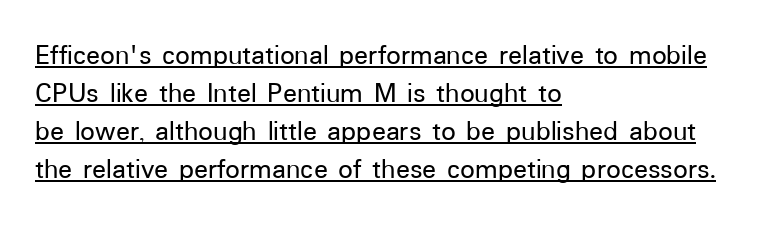
Leftover space on each line is placed entirely after the last word. Style check: upright. The lettering is marked with a stroke running underneath it. A typesetter would call this zero additional tracking. Regarding leading, the lines here are spaced in the standard way.
